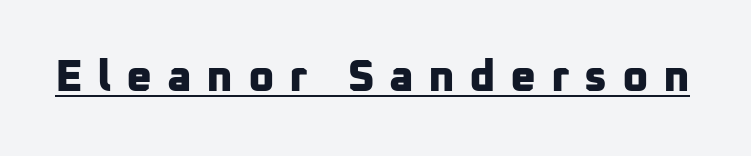
You could not count columns in this text — the font is proportionally spaced. Heavy-handed strokes throughout: this text is bold. The lettering is marked with a stroke running underneath it. This sample uses expanded letter spacing, leaving extra air between glyphs. The letters carry no serifs — their stems end cleanly without finishing strokes.
